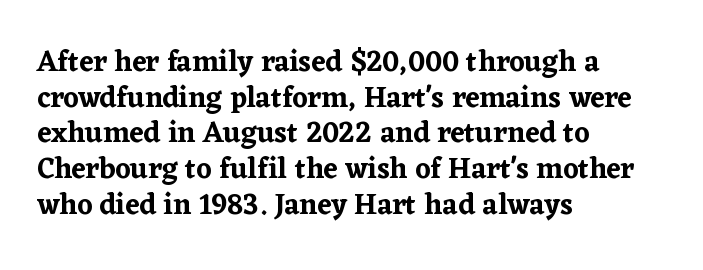
{"serif": "yes", "italic": "no", "width": "normal", "stroke_contrast": "low", "x_height": "medium", "monospaced": "no", "underline": "no", "align": "left", "line_spacing_ratio": 1.23, "letter_spacing": "normal", "letter_spacing_em": 0.0, "glyph_px": 29}
